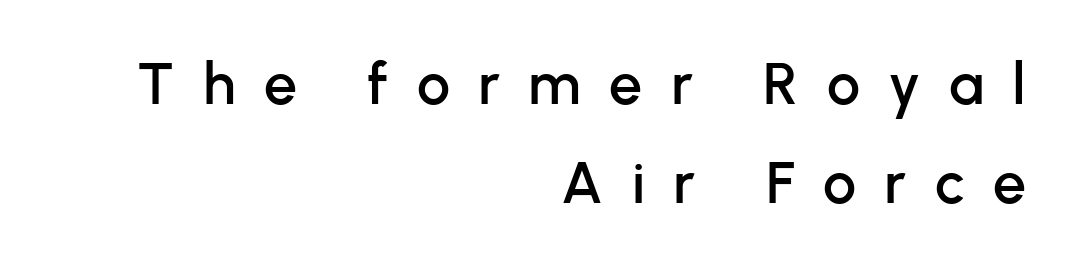
{"serif": "no", "italic": "no", "width": "normal", "stroke_contrast": "low", "x_height": "medium", "monospaced": "no", "underline": "no", "align": "right", "line_spacing": "normal", "line_spacing_ratio": 1.68, "letter_spacing": "wide", "letter_spacing_em": 0.48, "glyph_px": 59}
